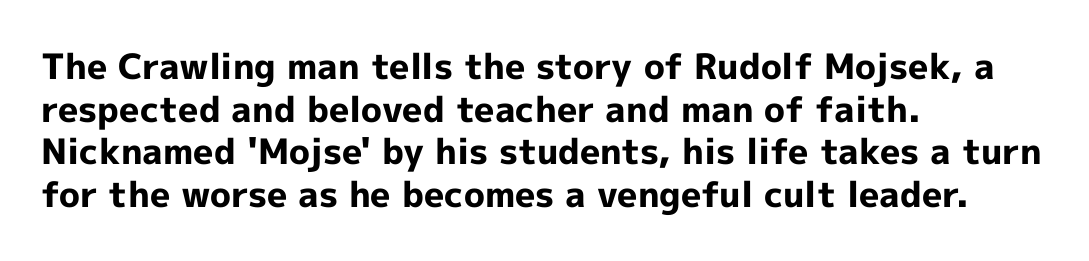
Left-aligned paragraph, ragged on the right. Rule under the text: the space is simply empty. Do the letters lean? They stand straight. The horizontal fit of the characters is conventional and even.
